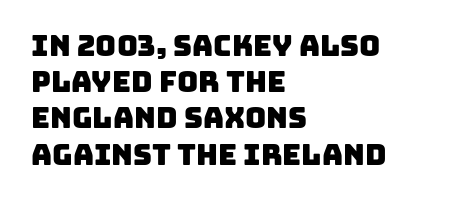
The image shows 29 px sans-serif type; set left-aligned, normal line spacing (1.25x), normal letter spacing, not underlined; low stroke contrast and a large x-height.
